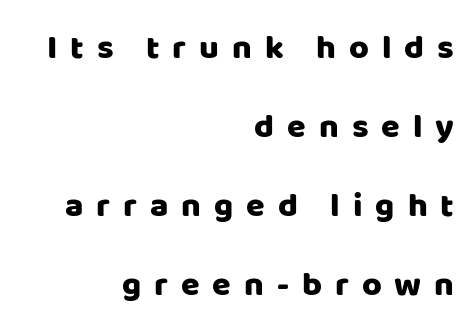
The image shows 34 px sans-serif type, upright; set right-aligned, loose line spacing (2.32x), unusually wide letter spacing (+0.38 em), not underlined; low stroke contrast and a large x-height.
